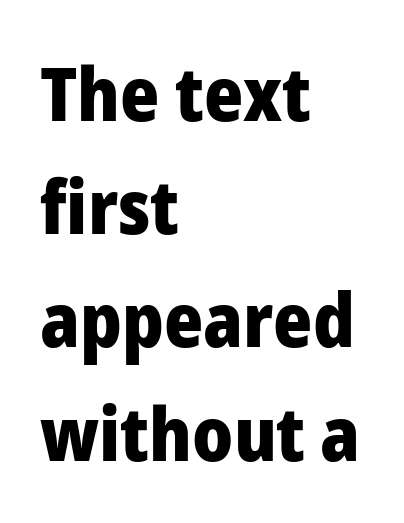
The image shows 75 px heavy sans-serif type, upright; set left-aligned, normal line spacing (1.51x), normal letter spacing, not underlined; low stroke contrast and a medium x-height.
